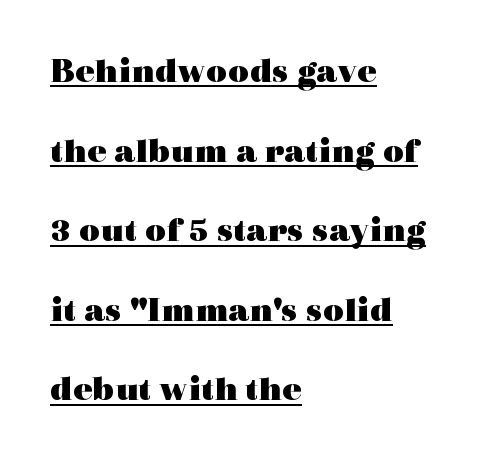
{"serif": "yes", "italic": "no", "bold": "yes", "weight": "heavy", "width": "wide", "x_height": "medium", "monospaced": "no", "underline": "yes", "align": "left", "line_spacing": "loose", "line_spacing_ratio": 2.21, "letter_spacing": "normal", "letter_spacing_em": 0.0, "glyph_px": 36}
